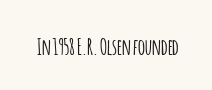
Tall strokes in this sample are plumb rather than angled. Short note: letters normally spaced. Lines of text with bare space underneath.
